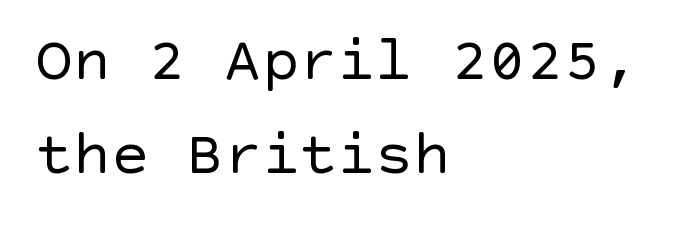
No extra ink here — the face is not bold. The passage shown is not underscored anywhere. The line texture is even and compact thanks to regular tracking. The leading is moderate, giving the passage an even texture. This sample uses a sans-serif face.
